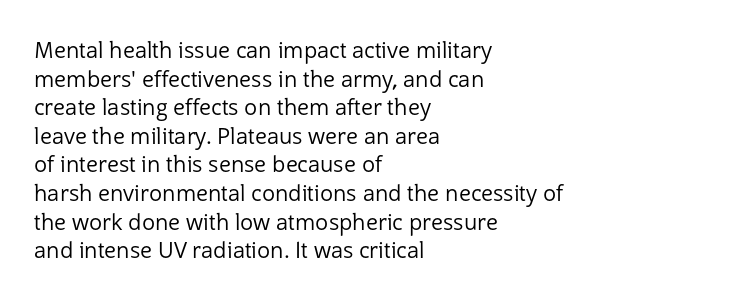
The image shows 22 px text type, upright; set left-aligned, normal line spacing (1.3x), normal letter spacing, not underlined.
